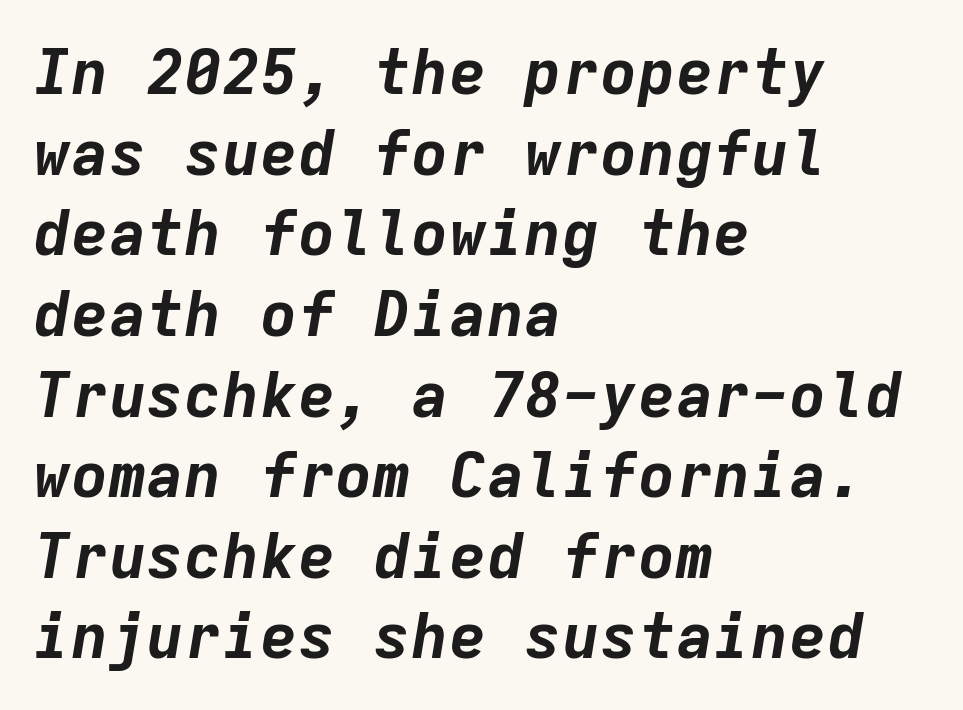
Q: Is the text bold? A: Yes.
Q: Is the text italic (slanted)? A: Yes, it leans right by about 9 degrees.
Q: Is the text underlined? A: No.
Q: How is the paragraph aligned? A: Left-aligned.
Q: Is the spacing between letters normal or unusually wide? A: Normal.
Q: Is the spacing between lines tight, normal or loose? A: Normal.
Q: Width (condensed, normal, or wide)? A: Normal.
Q: Stroke contrast? A: Low.
Q: x-height? A: Medium.
Q: Monospaced? A: Yes.
